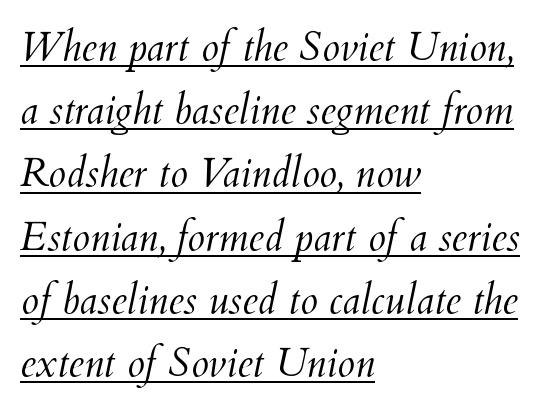
Q: Is the text bold? A: No.
Q: Is the text italic (slanted)? A: Yes, it leans right by about 12 degrees.
Q: Is the text underlined? A: Yes.
Q: How is the paragraph aligned? A: Left-aligned.
Q: Is the spacing between letters normal or unusually wide? A: Normal.
Q: Is the spacing between lines tight, normal or loose? A: Normal.
Q: Width (condensed, normal, or wide)? A: Normal.
Q: Stroke contrast? A: Medium.
Q: x-height? A: Small.
Q: Monospaced? A: No.
